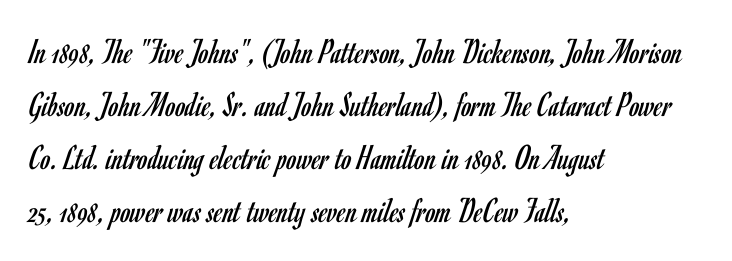
Look at the bottom of the vertical strokes: they stop flat, with no serifs. You could not count columns in this text — the font is proportionally spaced. Does the leading feel generous? No, just average. The weight would be labelled regular, book, light, or lighter still.
